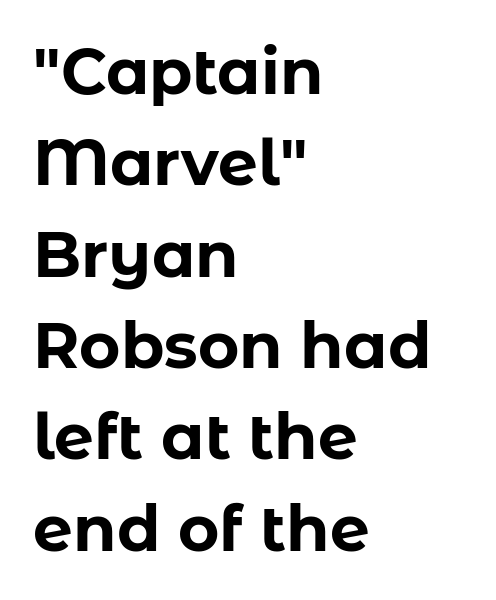
Q: Is the text bold? A: Yes.
Q: Is the text italic (slanted)? A: No, it is upright.
Q: Is the typeface a serif or a sans-serif typeface? A: Sans-serif.
Q: Is the text underlined? A: No.
Q: How is the paragraph aligned? A: Left-aligned.
Q: Is the spacing between letters normal or unusually wide? A: Normal.
Q: Is the spacing between lines tight, normal or loose? A: Normal.
Q: Width (condensed, normal, or wide)? A: Normal.
Q: Stroke contrast? A: Low.
Q: x-height? A: Medium.
Q: Monospaced? A: No.
